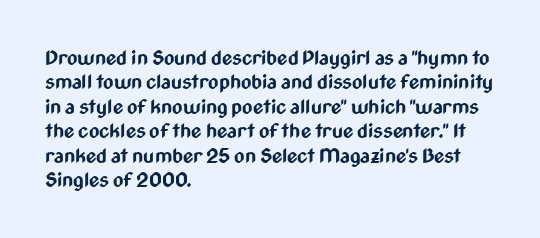
In terms of weight, the rendering is a true, heavy bold. In CSS terms this would be text-align: left. This rendering leaves character spacing at its baseline value. Honestly, there is no underline to notice here at all. The typography opts for an upright posture over an oblique one.
